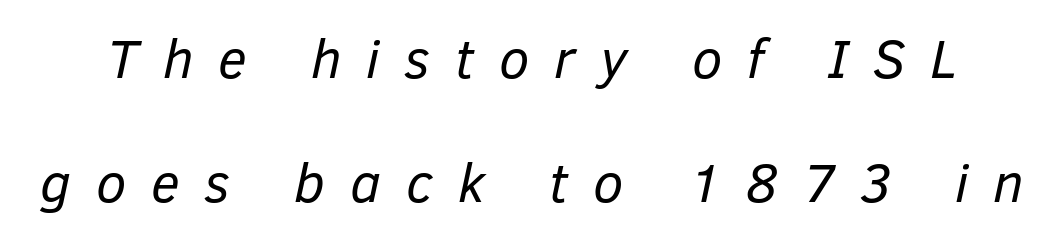
The image shows 55 px regular-weight type, italic (leaning right); set loose line spacing (2.25x), unusually wide letter spacing (+0.45 em), not underlined; low stroke contrast and a medium x-height.
